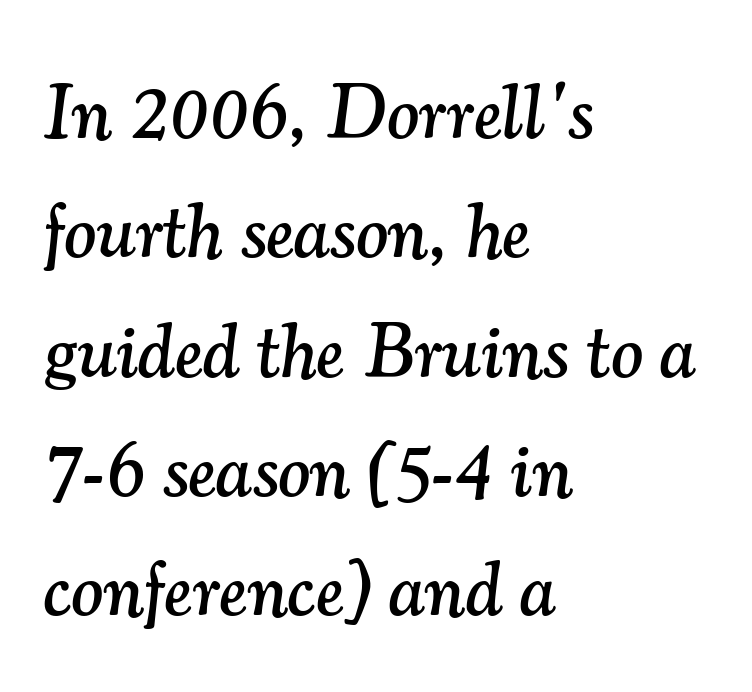
Q: Is the text italic (slanted)? A: Yes, it leans right by about 7 degrees.
Q: Is the typeface a serif or a sans-serif typeface? A: Serif.
Q: Is the text underlined? A: No.
Q: How is the paragraph aligned? A: Left-aligned.
Q: Is the spacing between letters normal or unusually wide? A: Normal.
Q: Is the spacing between lines tight, normal or loose? A: Normal.
Q: Width (condensed, normal, or wide)? A: Normal.
Q: Stroke contrast? A: Medium.
Q: x-height? A: Small.
Q: Monospaced? A: No.
